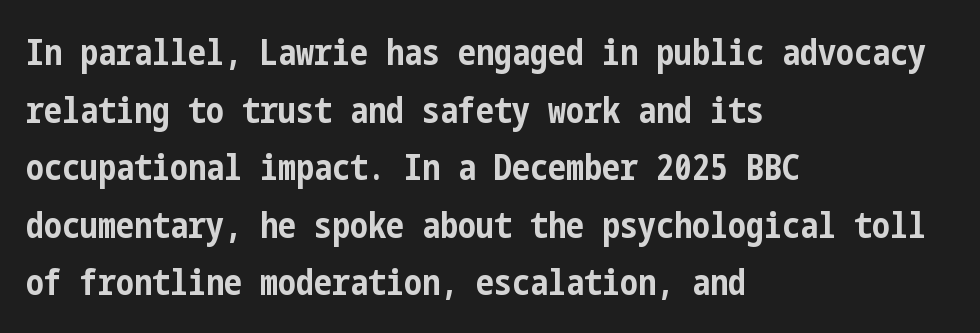
Observe the absence of serifs on each vertical stroke in this sample. The leading is moderate, giving the passage an even texture. The strip under each line holds only bare page. Emphasis by weight is at full strength: bold. A classic flush-left, rag-right setting is used for this passage.
